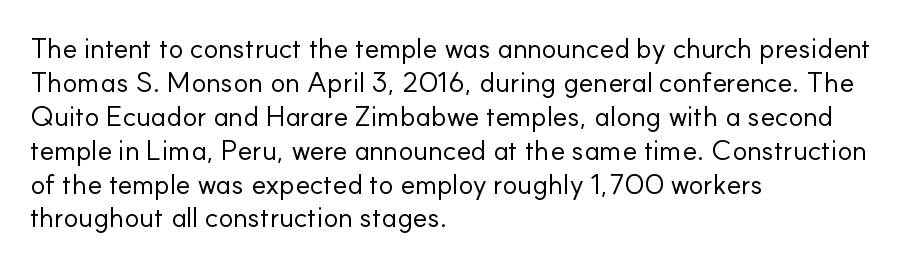
Type style note: lacks serifs. Is this a fixed-width face? No — the glyphs have proportional, varying widths. Beneath every word, the page is bare. Leftover space on each line is placed entirely after the last word. The font's upright variant was chosen for this text. Does extra space separate the letters? No, they use regular spacing.
